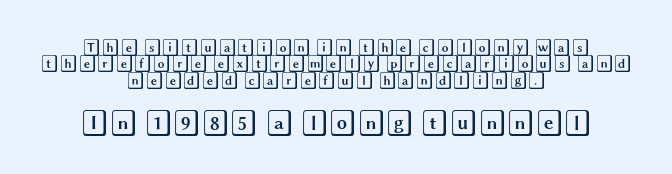
Bare-footed words on every line. This block would grow much taller if given ordinary leading; it's compressed now. Scale increases going downward across the two blocks. Posture: upright roman. Horizontal alignment here is central, giving a formal, balanced look.
